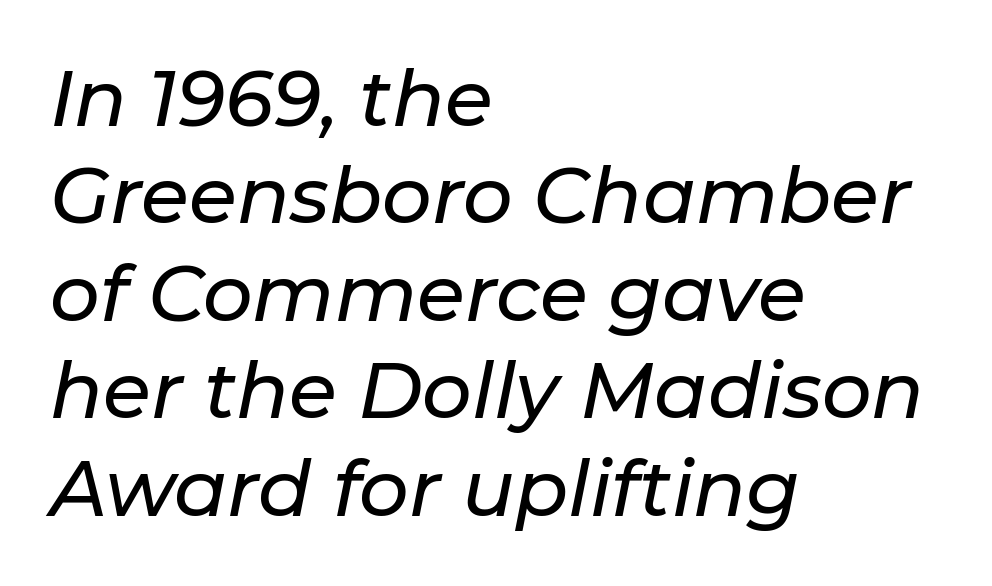
{"italic": "yes", "lean": "right", "slant_degrees": 11, "width": "normal", "stroke_contrast": "low", "x_height": "medium", "monospaced": "no", "underline": "no", "align": "left", "line_spacing": "normal", "line_spacing_ratio": 1.25, "letter_spacing": "normal", "letter_spacing_em": 0.0, "glyph_px": 78}
